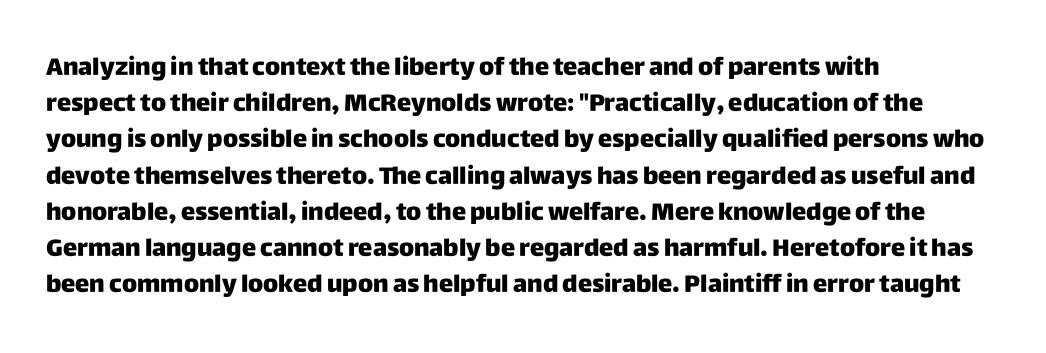
The vertical gap from one line to the next is medium. In terms of posture, this sample is upright. Look at the stroke-to-counter ratio: heavy, a bold. Clear beneath every line of the passage. Casual observation: everything's shoved over to the left. You could call the tracking neutral — neither tight nor loose.
